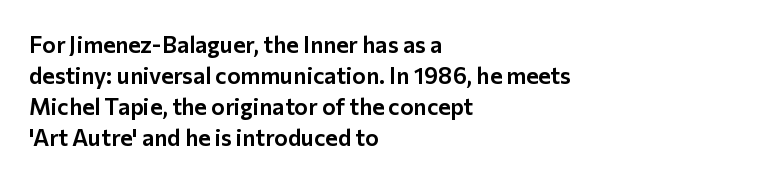
The designer left line spacing at the default. Glance below the letters and you will spot only blank space. The letters sit at their default tracking, neither squeezed nor spread. If you drew a line through each stem, it would be perfectly vertical. The compositor pushed each line to the left boundary.
